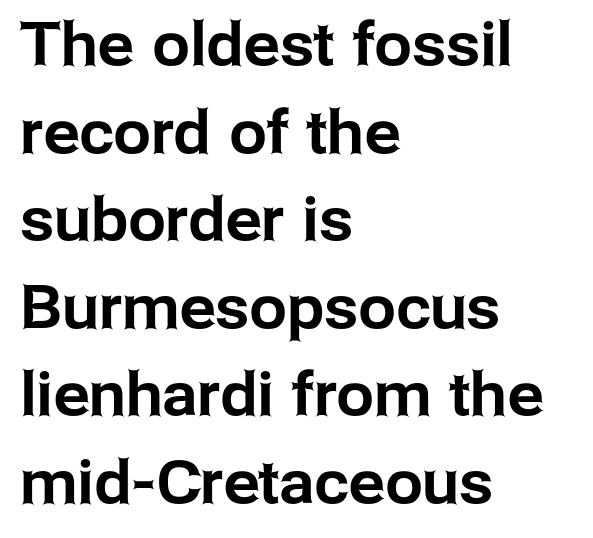
The image shows 60 px sans-serif type, upright; set left-aligned, normal line spacing (1.46x), normal letter spacing, not underlined; low stroke contrast and a medium x-height.
